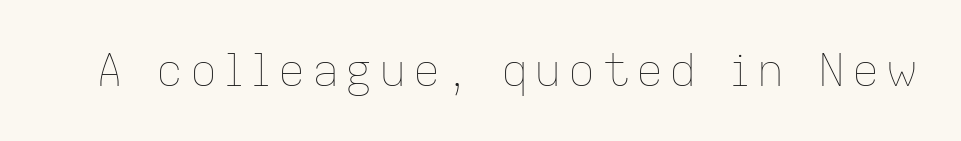
The image shows 45 px thin type, upright; set not underlined; low stroke contrast and a medium x-height.
